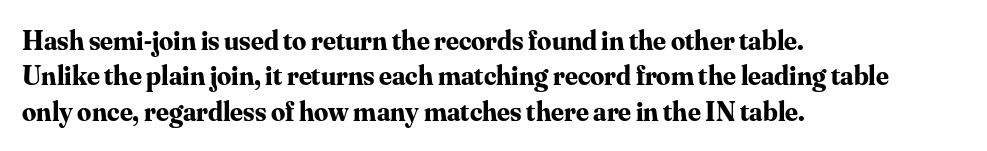
If you drew a line through each stem, it would be perfectly vertical. Has an underline been added? It has not. On the weight axis this lands at bold, roughly 700. Yep, those are serifs on the letters. The passage shown is typed in a proportional face where columns would drift.
